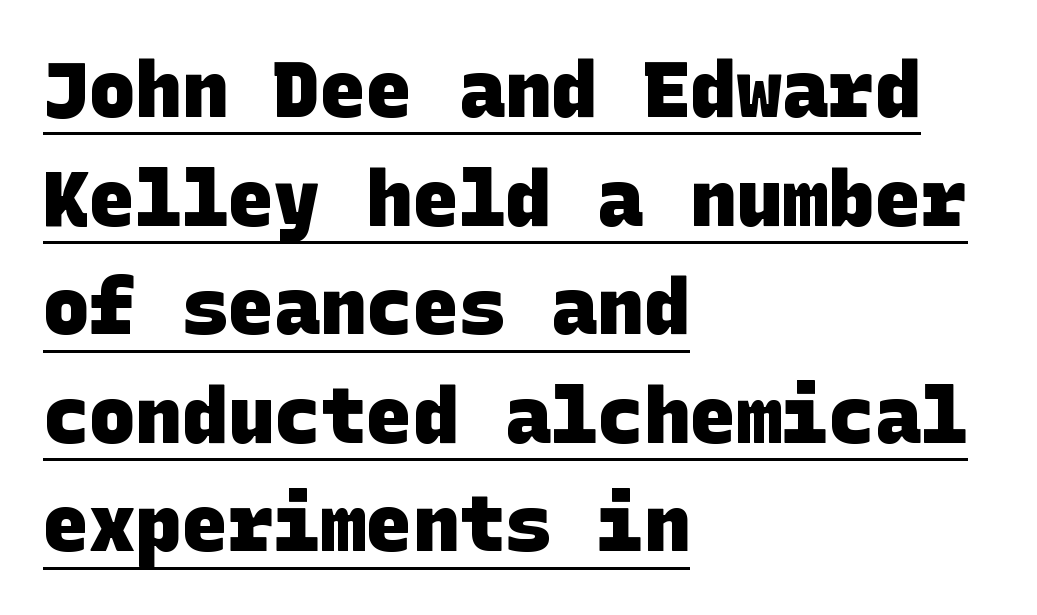
Where is the straight margin? On the left. This block has exactly the height ordinary leading produces. Has an underline been added? It has. Serif or sans? Sans — the stroke terminals are bare.
